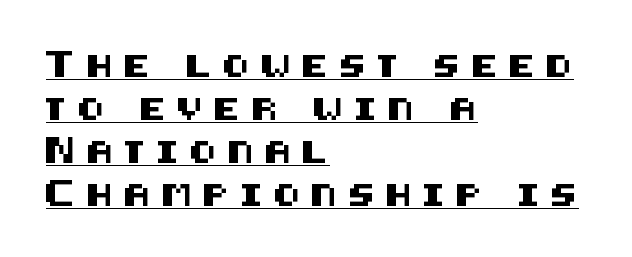
{"italic": "no", "underline": "yes", "align": "left", "line_spacing": "loose", "line_spacing_ratio": 1.95, "letter_spacing": "wide", "letter_spacing_em": 0.5, "glyph_px": 22}
